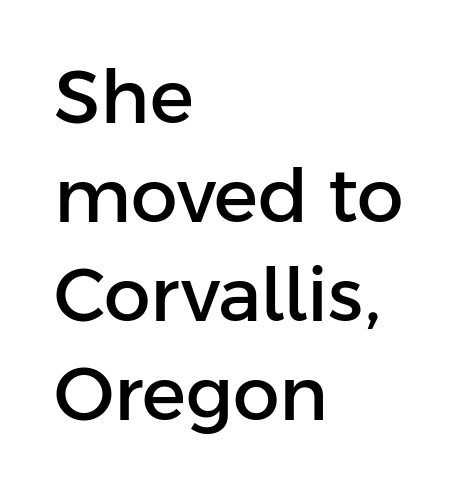
This is roman type, the default non-slanted kind. Is the block centered? No — it sits flush against the left margin. Is this a fixed-width face? No — the glyphs have proportional, varying widths. The letterforms sit shoulder to shoulder at normal distance.
